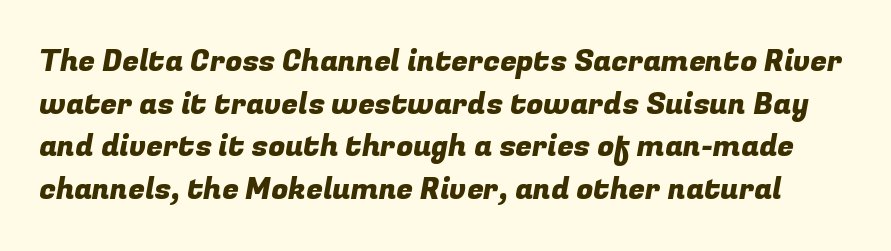
The image shows 30 px sans-serif type; set normal line spacing (1.42x), normal letter spacing, not underlined; low stroke contrast and a medium x-height.
